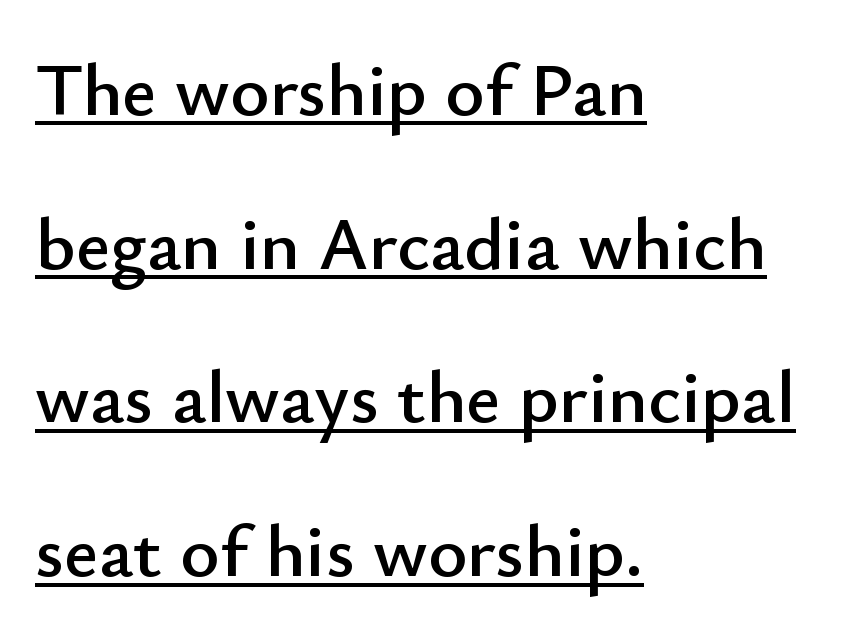
{"serif": "no", "italic": "no", "width": "normal", "stroke_contrast": "low", "x_height": "small", "monospaced": "no", "underline": "yes", "align": "left", "line_spacing": "loose", "line_spacing_ratio": 2.05, "letter_spacing": "normal", "letter_spacing_em": 0.0, "glyph_px": 75}
